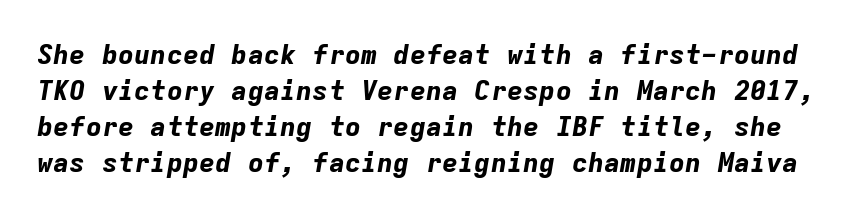
Characters follow at the spacing the type designer built in. Is the type slanted? Yes — the strokes lean at a clear angle. A bare baseline throughout the passage. Interline gaps are of average width in this sample. The face used here has the dense, thick strokes of a bold.
